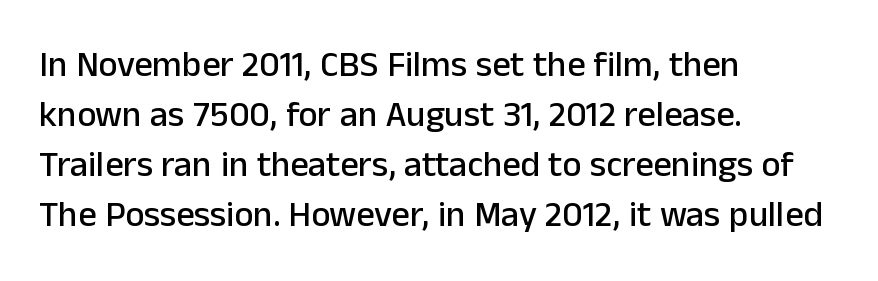
{"serif": "no", "italic": "no", "width": "normal", "stroke_contrast": "low", "x_height": "medium", "monospaced": "no", "underline": "no", "align": "left", "line_spacing": "normal", "line_spacing_ratio": 1.39, "letter_spacing": "normal", "letter_spacing_em": 0.0, "glyph_px": 36}
